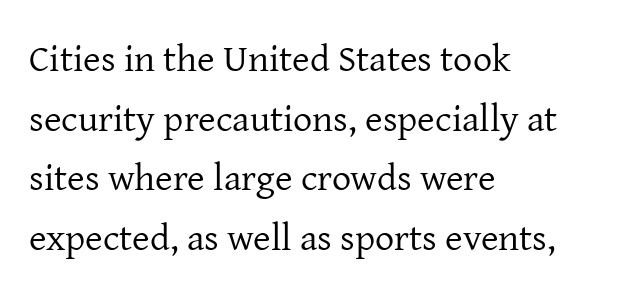
Q: Is the text bold? A: No.
Q: Is the text italic (slanted)? A: No, it is upright.
Q: Is the typeface a serif or a sans-serif typeface? A: Serif.
Q: Is the text underlined? A: No.
Q: How is the paragraph aligned? A: Left-aligned.
Q: Is the spacing between letters normal or unusually wide? A: Normal.
Q: Is the spacing between lines tight, normal or loose? A: Normal.
Q: Width (condensed, normal, or wide)? A: Normal.
Q: Stroke contrast? A: Low.
Q: x-height? A: Medium.
Q: Monospaced? A: No.
